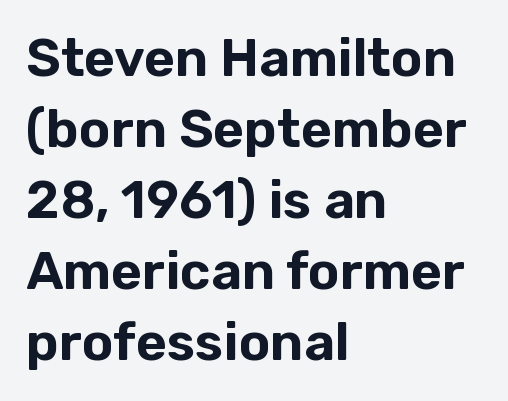
{"serif": "no", "italic": "no", "width": "normal", "stroke_contrast": "low", "x_height": "medium", "monospaced": "no", "underline": "no", "align": "left", "line_spacing": "normal", "line_spacing_ratio": 1.34, "letter_spacing": "normal", "letter_spacing_em": 0.0, "glyph_px": 53}
